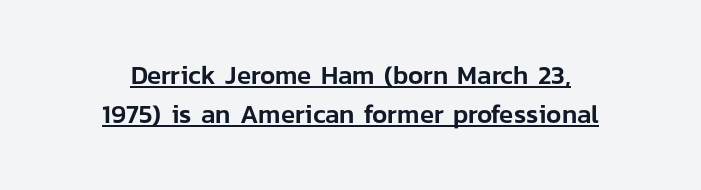
{"italic": "no", "underline": "yes", "align": "center", "line_spacing": "normal", "line_spacing_ratio": 1.51, "letter_spacing": "normal", "letter_spacing_em": 0.0, "glyph_px": 26}
